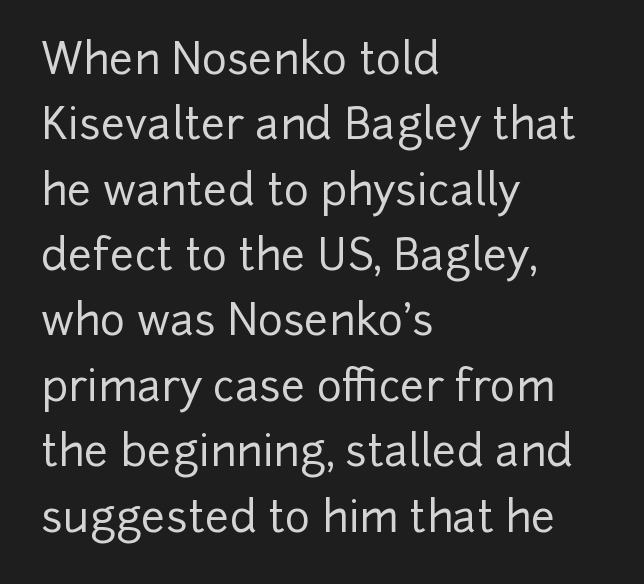
{"serif": "no", "italic": "no", "width": "normal", "stroke_contrast": "low", "x_height": "medium", "monospaced": "no", "underline": "no", "align": "left", "line_spacing": "normal", "line_spacing_ratio": 1.52, "letter_spacing": "normal", "letter_spacing_em": 0.0, "glyph_px": 43}
